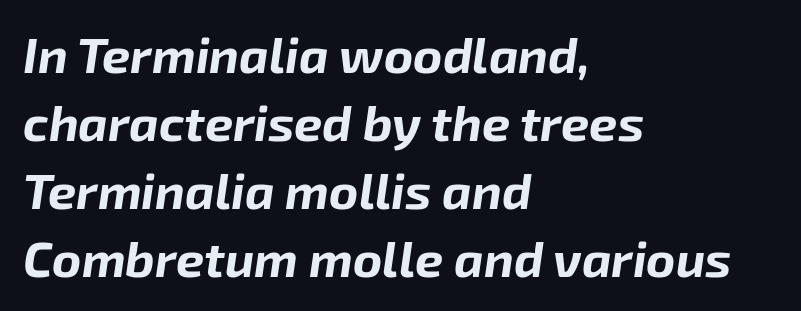
Q: Is the text bold? A: Yes.
Q: Is the text italic (slanted)? A: Yes, it leans right by about 8 degrees.
Q: Is the text underlined? A: No.
Q: How is the paragraph aligned? A: Left-aligned.
Q: Is the spacing between letters normal or unusually wide? A: Normal.
Q: Is the spacing between lines tight, normal or loose? A: Normal.
Q: Width (condensed, normal, or wide)? A: Normal.
Q: Stroke contrast? A: Low.
Q: x-height? A: Medium.
Q: Monospaced? A: No.
